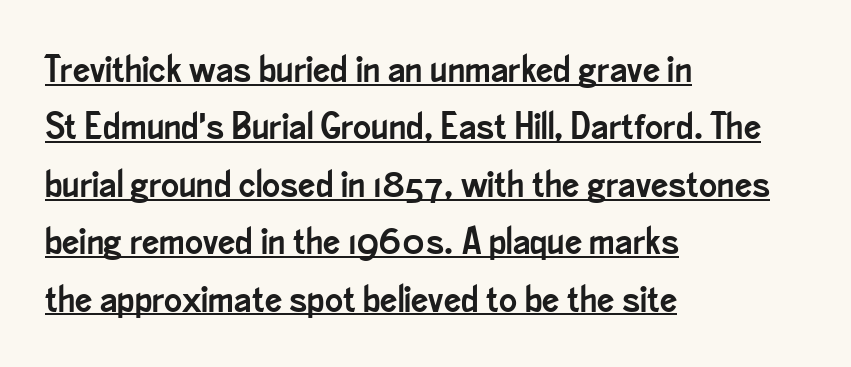
{"serif": "no", "italic": "no", "width": "condensed", "stroke_contrast": "low", "x_height": "small", "monospaced": "no", "underline": "yes", "align": "left", "line_spacing": "normal", "line_spacing_ratio": 1.51, "letter_spacing": "normal", "letter_spacing_em": 0.0, "glyph_px": 38}
